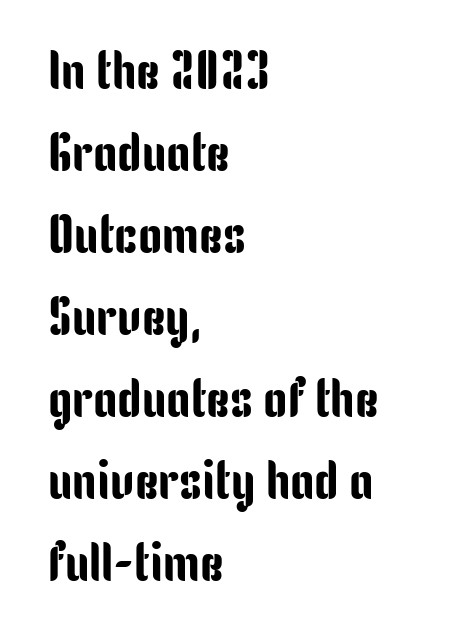
These lines sit exactly where default settings would place them. You could call the tracking neutral — neither tight nor loose. The passage is arranged the way most books set body copy — flush left. The rendering uses natural spacing where letterforms have individual widths.
